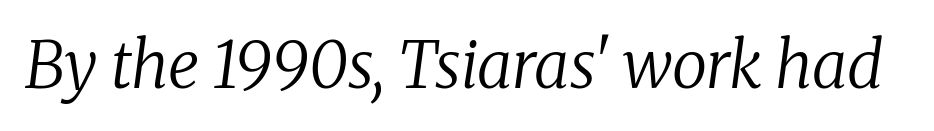
{"serif": "yes", "italic": "yes", "lean": "right", "slant_degrees": 8, "bold": "no", "weight": "regular", "width": "normal", "stroke_contrast": "low", "x_height": "medium", "monospaced": "no", "underline": "no", "letter_spacing": "normal", "letter_spacing_em": 0.0, "glyph_px": 64}
